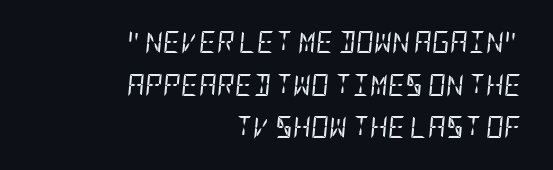
Q: Is the text bold? A: No.
Q: Is the text italic (slanted)? A: Yes, it leans right by about 5 degrees.
Q: Is the text underlined? A: No.
Q: How is the paragraph aligned? A: Right-aligned.
Q: Is the spacing between letters normal or unusually wide? A: Normal.
Q: Is the spacing between lines tight, normal or loose? A: Loose.
